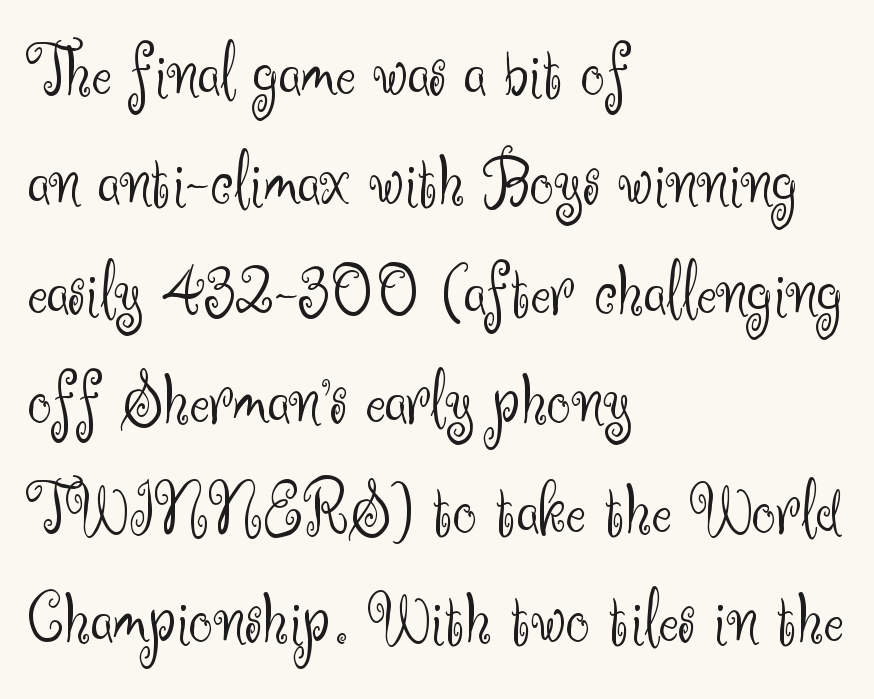
The glyphs are unaccompanied by any horizontal stroke below them. Compared with typical body copy, the letter spacing here is the same. Is this a fixed-width face? No — the glyphs have proportional, varying widths. Vertically, the passage feels balanced, rows spaced as you'd expect. Alignment: flush left. Nothing heavy about these letters — not bold at all.
